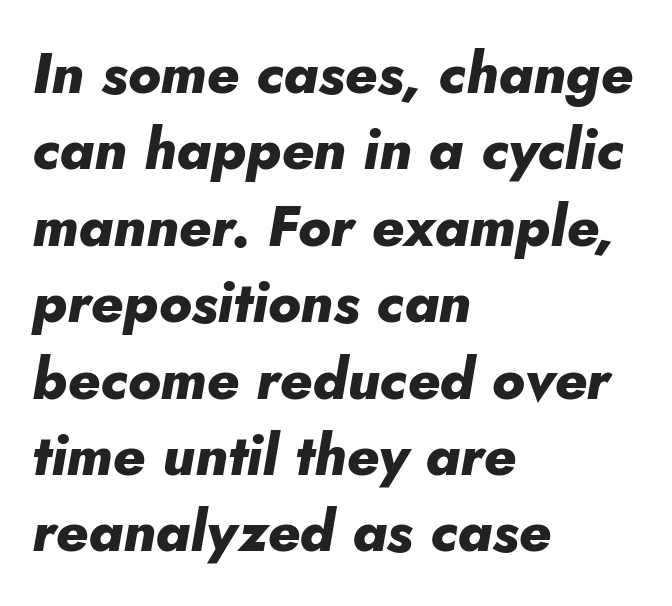
Q: Is the text bold? A: Yes.
Q: Is the text italic (slanted)? A: Yes, it leans right by about 5 degrees.
Q: Is the text underlined? A: No.
Q: How is the paragraph aligned? A: Left-aligned.
Q: Is the spacing between letters normal or unusually wide? A: Normal.
Q: Is the spacing between lines tight, normal or loose? A: Normal.
Q: Width (condensed, normal, or wide)? A: Normal.
Q: Stroke contrast? A: Low.
Q: x-height? A: Small.
Q: Monospaced? A: No.
